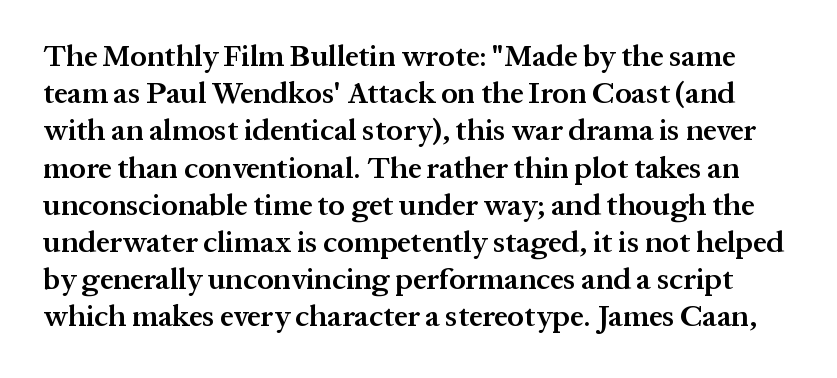
Q: Is the text bold? A: Semi-bold.
Q: Is the text italic (slanted)? A: No, it is upright.
Q: Is the typeface a serif or a sans-serif typeface? A: Serif.
Q: Is the text underlined? A: No.
Q: Is the spacing between letters normal or unusually wide? A: Normal.
Q: Width (condensed, normal, or wide)? A: Normal.
Q: Stroke contrast? A: Medium.
Q: x-height? A: Medium.
Q: Monospaced? A: No.
